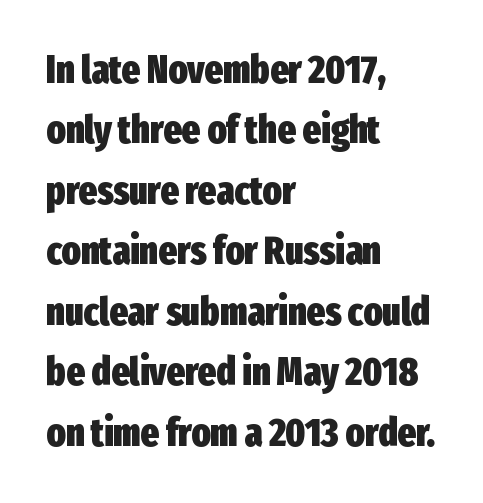
Q: Is the text bold? A: Yes.
Q: Is the text italic (slanted)? A: No, it is upright.
Q: Is the typeface a serif or a sans-serif typeface? A: Sans-serif.
Q: Is the text underlined? A: No.
Q: How is the paragraph aligned? A: Left-aligned.
Q: Is the spacing between letters normal or unusually wide? A: Normal.
Q: Is the spacing between lines tight, normal or loose? A: Normal.
Q: Width (condensed, normal, or wide)? A: Condensed.
Q: Stroke contrast? A: Low.
Q: x-height? A: Medium.
Q: Monospaced? A: No.
